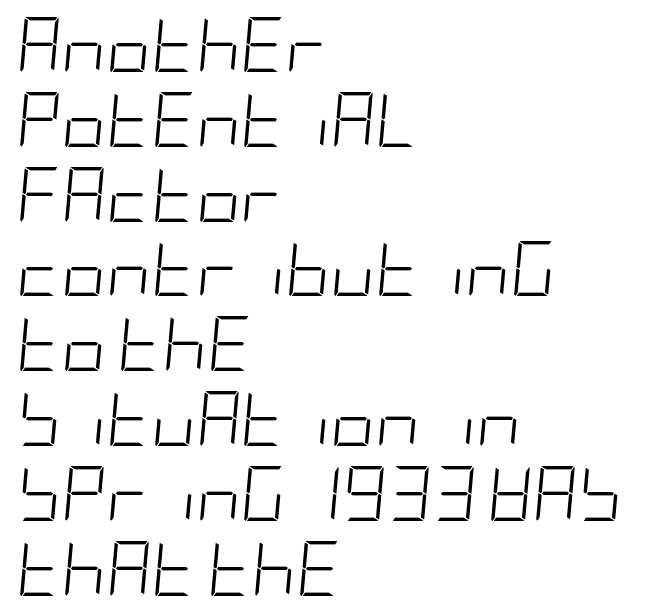
Q: Is the text bold? A: No.
Q: Is the text italic (slanted)? A: Yes, it leans right by about 5 degrees.
Q: Is the text underlined? A: No.
Q: How is the paragraph aligned? A: Left-aligned.
Q: Is the spacing between letters normal or unusually wide? A: Normal.
Q: Is the spacing between lines tight, normal or loose? A: Normal.
Q: Width (condensed, normal, or wide)? A: Condensed.
Q: Stroke contrast? A: Low.
Q: x-height? A: Large.
